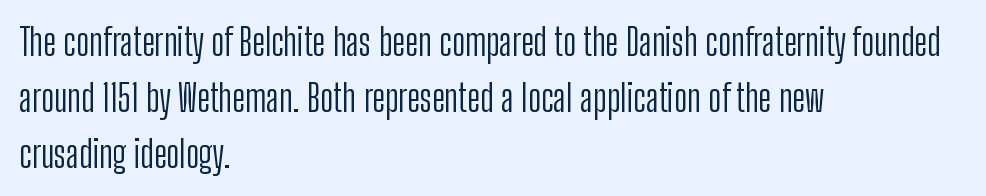
Q: Is the text bold? A: No.
Q: Is the text italic (slanted)? A: No, it is upright.
Q: Is the typeface a serif or a sans-serif typeface? A: Sans-serif.
Q: Is the text underlined? A: No.
Q: How is the paragraph aligned? A: Left-aligned.
Q: Is the spacing between letters normal or unusually wide? A: Normal.
Q: Is the spacing between lines tight, normal or loose? A: Normal.
Q: Width (condensed, normal, or wide)? A: Condensed.
Q: Stroke contrast? A: Low.
Q: x-height? A: Medium.
Q: Monospaced? A: No.
